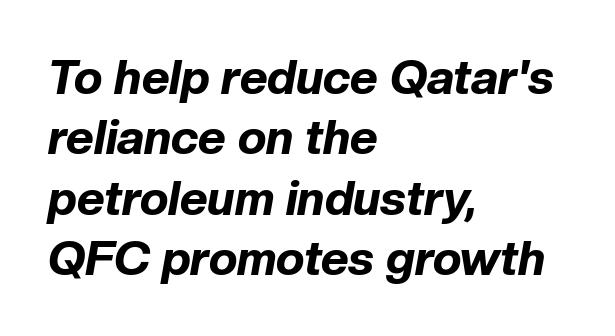
Q: Is the text bold? A: Yes.
Q: Is the text italic (slanted)? A: Yes, it leans right by about 10 degrees.
Q: Is the text underlined? A: No.
Q: How is the paragraph aligned? A: Left-aligned.
Q: Is the spacing between letters normal or unusually wide? A: Normal.
Q: Is the spacing between lines tight, normal or loose? A: Normal.
Q: Width (condensed, normal, or wide)? A: Normal.
Q: Stroke contrast? A: Low.
Q: x-height? A: Medium.
Q: Monospaced? A: No.
